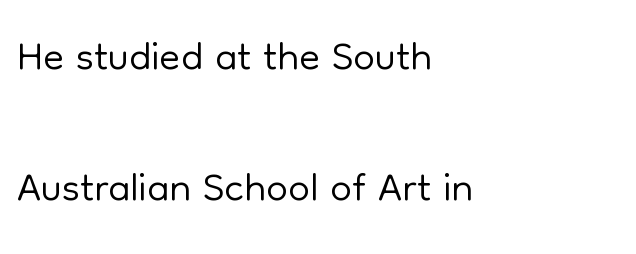
Stroke mass is kept to a normal reading level or below. The space between consecutive lines is lavish. There is no visible air inserted between adjacent glyphs. No word sits above an underline. Reading down the block, your eye returns to a fixed left position each line. It's the straight-up-and-down kind of type.
